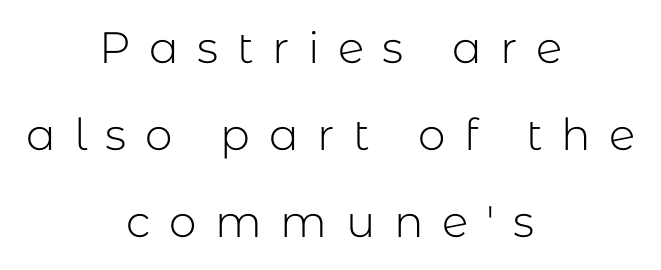
This sample is center-justified, so both line endings float freely. Is this a sans? Yes — the strokes have no serifs. The face looks like a standard text weight, possibly lighter. Does the lettering tilt? It doesn't — this is upright.
